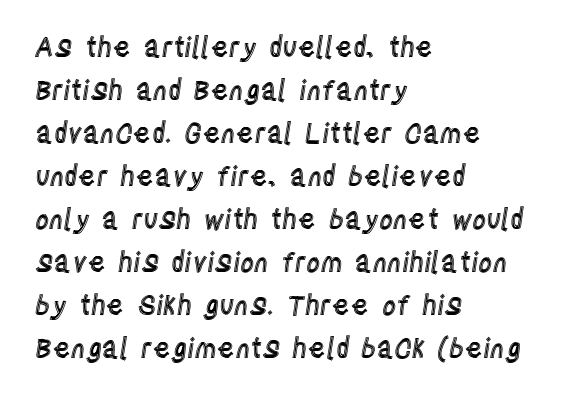
{"underline": "no", "align": "left", "line_spacing": "normal", "line_spacing_ratio": 1.59, "letter_spacing": "normal", "letter_spacing_em": 0.0, "glyph_px": 27}
